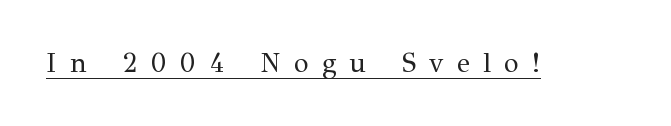
The image shows 27 px text type, upright; set unusually wide letter spacing (+0.5 em), underlined.
